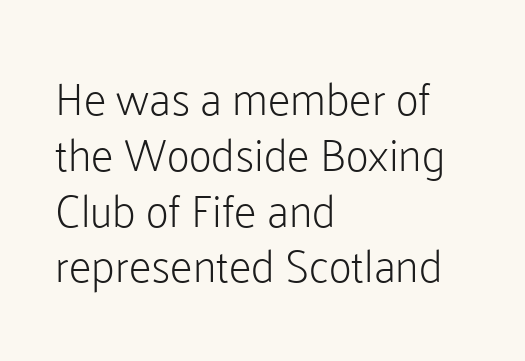
Each letter keeps its own natural width here, so spacing adapts to shape. It's the straight-up-and-down kind of type. The horizontal fit of the characters is conventional and even. One-word summary of the alignment: left. Stems and bowls with no extra thickness — not bold. The baseline area is clear.
